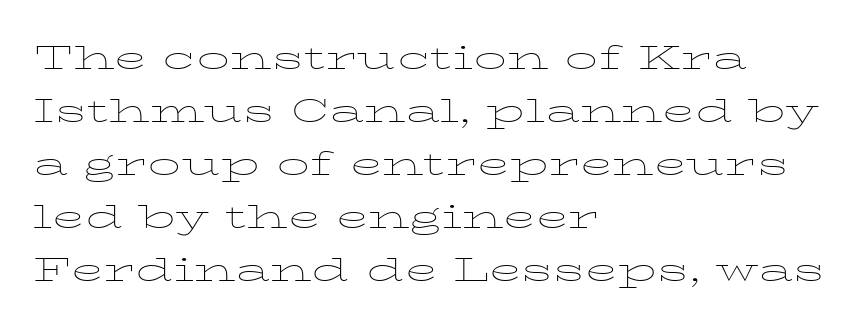
The image shows 43 px thin, wide type, upright; set left-aligned, line spacing 1.23x, normal letter spacing, not underlined; low stroke contrast and a medium x-height.
